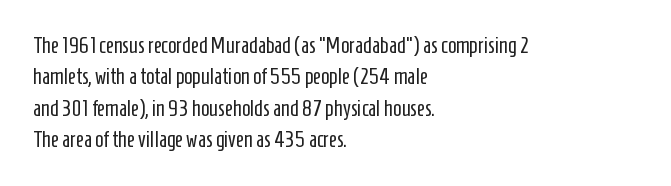
The image shows 22 px text type, upright; set left-aligned, normal line spacing (1.43x), normal letter spacing, not underlined.
